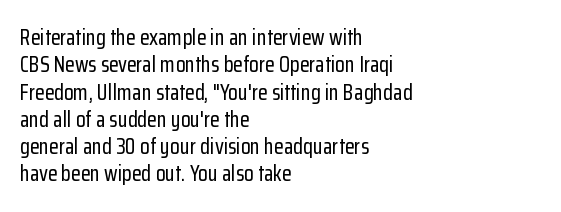
Q: Is the text italic (slanted)? A: No, it is upright.
Q: Is the text underlined? A: No.
Q: How is the paragraph aligned? A: Left-aligned.
Q: Is the spacing between letters normal or unusually wide? A: Normal.
